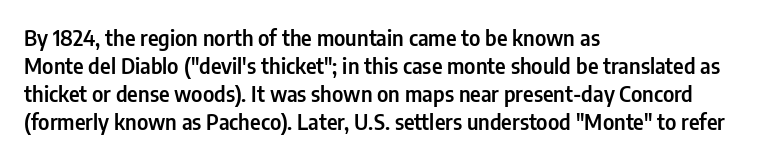
{"italic": "no", "underline": "no", "align": "left", "line_spacing": "normal", "line_spacing_ratio": 1.34, "letter_spacing": "normal", "letter_spacing_em": 0.0, "glyph_px": 21}
